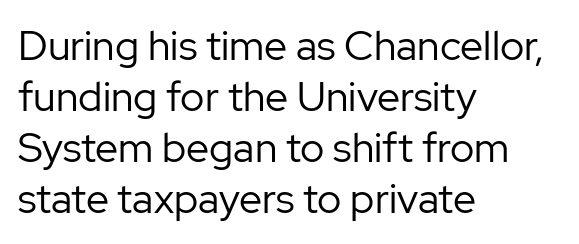
The paragraph has a hard left edge and a soft right edge. Caption: standard tracking, unaltered. Does the type have serifs? No, each stem ends abruptly. You could not count columns in this text — the font is proportionally spaced.
